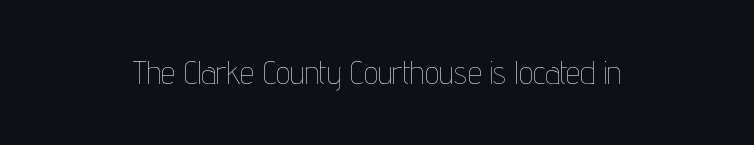
Q: Is the text bold? A: No.
Q: Is the text italic (slanted)? A: No, it is upright.
Q: Is the text underlined? A: No.
Q: Is the spacing between letters normal or unusually wide? A: Normal.
Q: Width (condensed, normal, or wide)? A: Condensed.
Q: Stroke contrast? A: Low.
Q: x-height? A: Medium.
Q: Monospaced? A: No.
